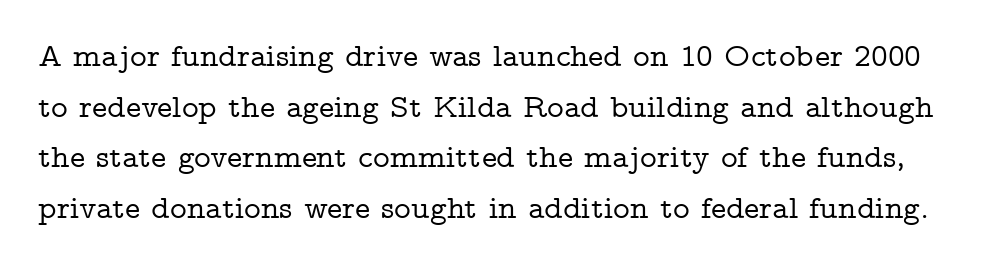
{"serif": "yes", "italic": "no", "width": "wide", "stroke_contrast": "low", "x_height": "medium", "monospaced": "no", "underline": "no", "line_spacing": "normal", "line_spacing_ratio": 1.58, "letter_spacing": "normal", "letter_spacing_em": 0.0, "glyph_px": 32}
